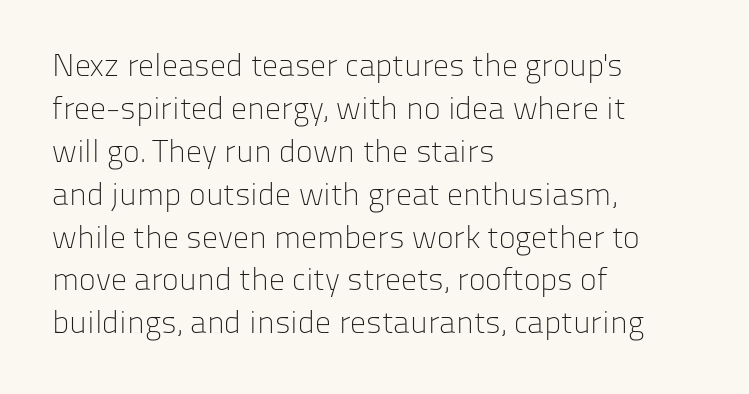
The image shows 32 px light sans-serif type, upright; set left-aligned, normal line spacing (1.34x), normal letter spacing, not underlined; low stroke contrast and a medium x-height.
